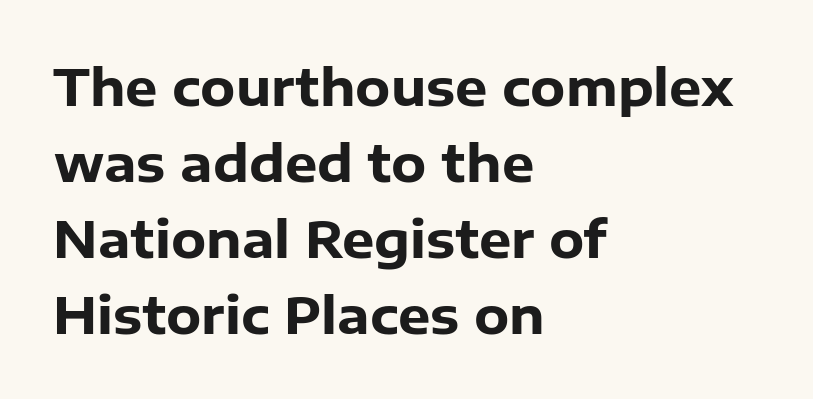
The image shows 51 px heavy sans-serif type, upright; set left-aligned, normal line spacing (1.49x), normal letter spacing, not underlined; low stroke contrast and a medium x-height.
